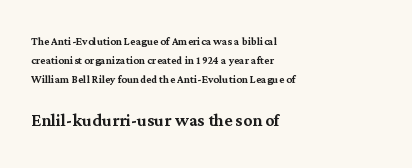
Q: Is the text italic (slanted)? A: No, it is upright.
Q: Is the text underlined? A: No.
Q: How is the paragraph aligned? A: Left-aligned.
Q: Is the spacing between letters normal or unusually wide? A: Normal.
Q: Is the spacing between lines tight, normal or loose? A: Normal.
Q: Which block of text is set in a larger size, the first (top) or the second (bottom)? A: The second (bottom) one.
